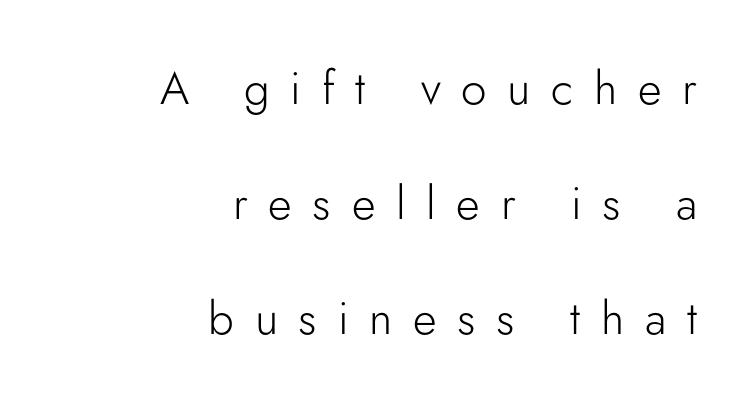
This rendering widens character spacing well past its baseline value. On a weight scale, this lands at 450 or below. The leading is generous, giving the passage an open texture. The lines in this sample share a right terminus and differ only in where they begin.
